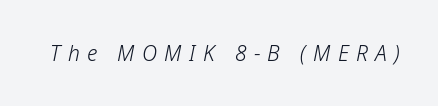
Descenders hang freely into open space. The rendering applies a slant to the glyphs. Inter-character spacing is expanded well beyond the font's built-in metrics. Nothing heavy about these letters — not bold at all.
